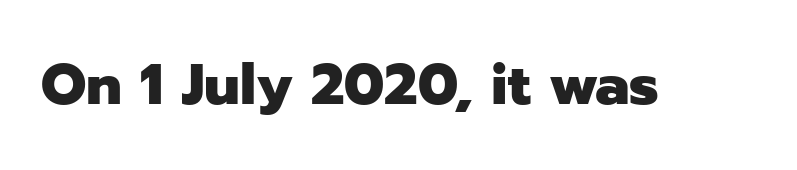
Caption: bold face, heavy strokes. Vertical strokes here are truly vertical. Tracking here is standard; glyphs follow each other at the usual distance. These lines are rendered in a variable-pitch font. Descender tails drop into unmarked territory. These lines are composed in type without serifs.
